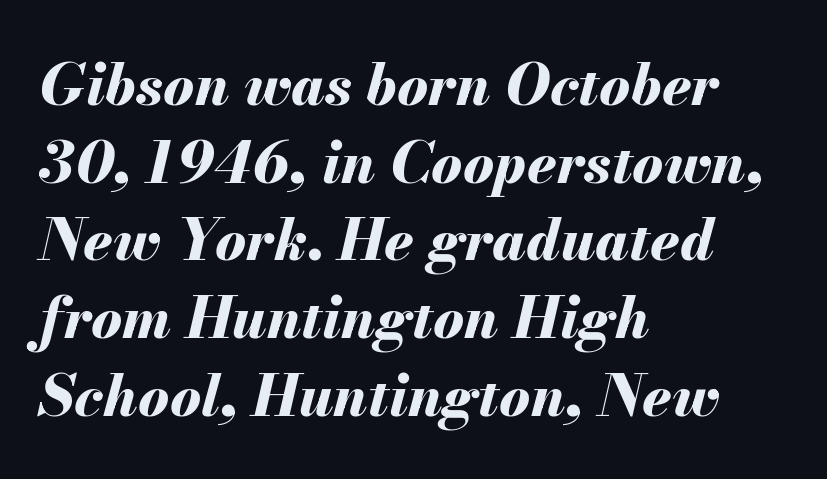
The image shows 58 px bold type, italic (leaning right); set left-aligned, normal line spacing (1.34x), normal letter spacing, not underlined; medium stroke contrast and a small x-height.
